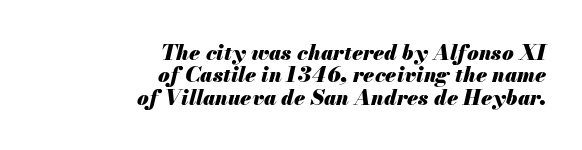
{"italic": "yes", "lean": "right", "slant_degrees": 13, "bold": "yes", "underline": "no", "align": "right", "line_spacing": "tight", "line_spacing_ratio": 1.06, "letter_spacing": "normal", "letter_spacing_em": 0.0, "glyph_px": 21}
